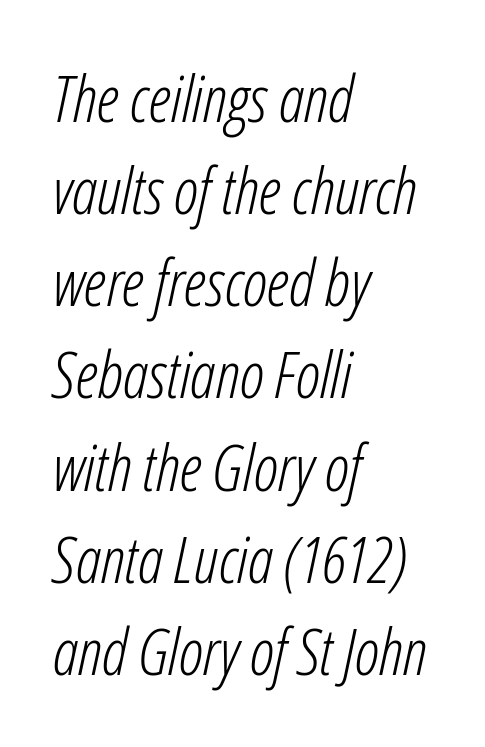
Nobody touched the tracking dial on this one. Rendered with sloped, italic letterforms. A classic flush-left, rag-right setting is used for this passage. Whoever set this chose a conventional vertical rhythm. Weight: regular or lighter.
